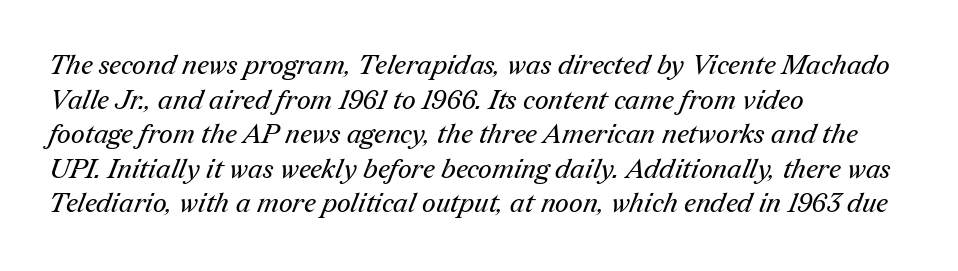
Q: Is the text bold? A: No.
Q: Is the text underlined? A: No.
Q: How is the paragraph aligned? A: Left-aligned.
Q: Is the spacing between letters normal or unusually wide? A: Normal.
Q: Is the spacing between lines tight, normal or loose? A: Normal.
